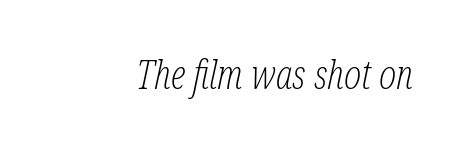
There's an unmistakable incline to the writing here. Character widths vary here, with narrow letters taking less room than wide ones. A bare baseline throughout the passage. Weight class: somewhere from thin through regular. Caption: standard tracking, unaltered. The glyphs in this specimen are seriffed.
